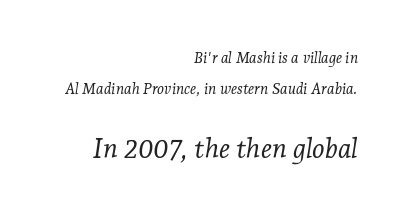
The image shows 27 px text type, italic (leaning right); set right-aligned, loose line spacing (2.09x), normal letter spacing, not underlined; the second (bottom) block is 1.8x larger.
